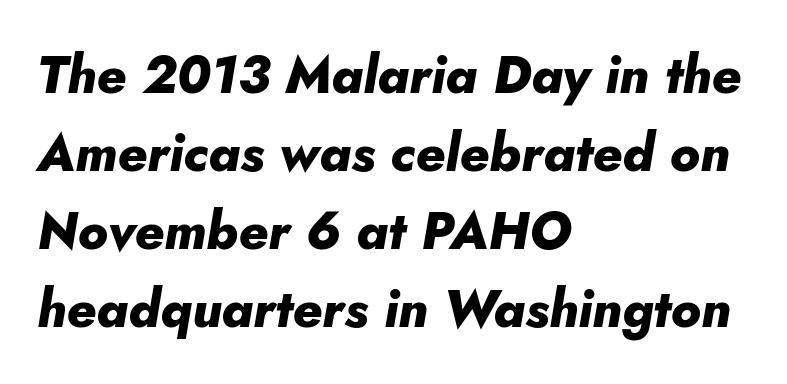
The image shows 52 px heavy type, italic (leaning right); set left-aligned, normal line spacing (1.5x), normal letter spacing, not underlined; low stroke contrast and a small x-height.
